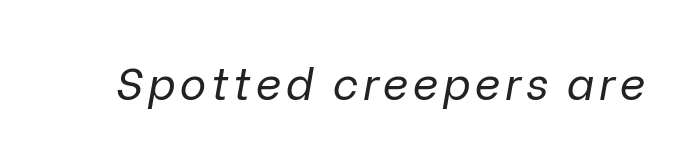
{"italic": "yes", "lean": "right", "slant_degrees": 9, "bold": "no", "weight": "regular", "width": "normal", "stroke_contrast": "low", "x_height": "medium", "monospaced": "no", "underline": "no", "glyph_px": 45}
